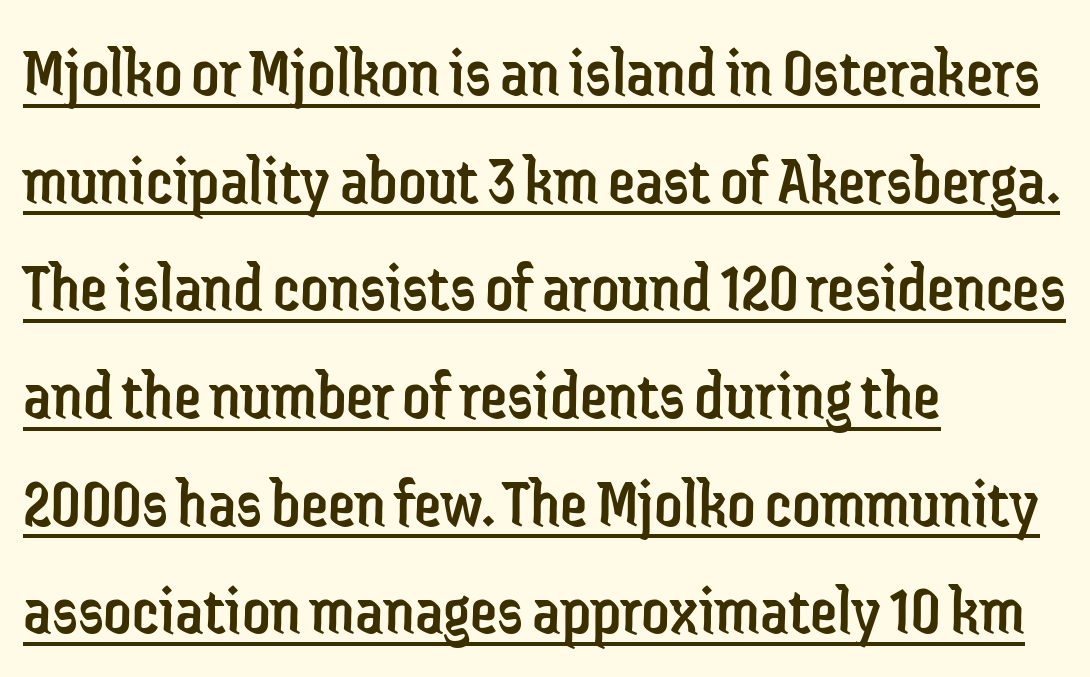
Varying glyph widths throughout — classic text-font behaviour. Stroke terminals: plain, sans-serif. The lettering is marked with a stroke running underneath it. Vertical spacing — default. Designer's note — italics off, roman on. Compared with a typical body face, this is equally light or lighter still.
